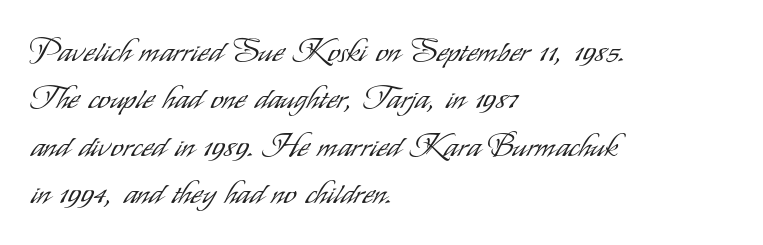
The image shows 31 px light, condensed sans-serif type; set left-aligned, normal line spacing (1.53x), normal letter spacing, not underlined; low stroke contrast and a small x-height.
